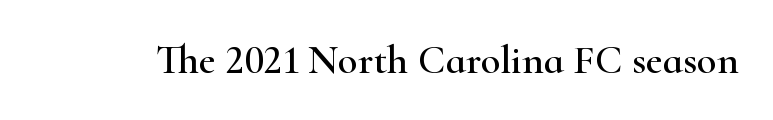
Q: Is the text italic (slanted)? A: No, it is upright.
Q: Is the typeface a serif or a sans-serif typeface? A: Serif.
Q: Is the text underlined? A: No.
Q: Is the spacing between letters normal or unusually wide? A: Normal.
Q: Width (condensed, normal, or wide)? A: Wide.
Q: Stroke contrast? A: High.
Q: x-height? A: Small.
Q: Monospaced? A: No.
